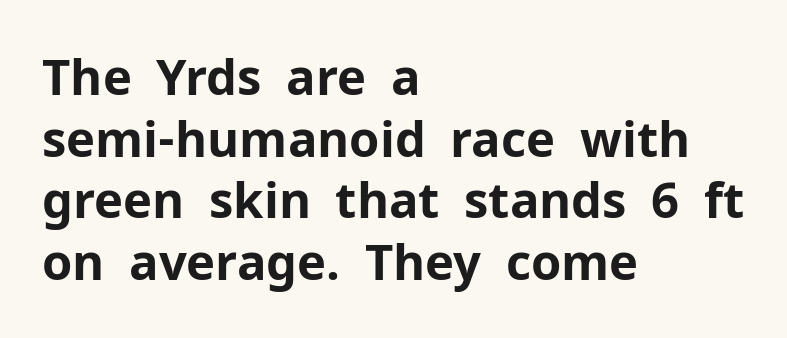
Q: Is the text bold? A: Yes.
Q: Is the text italic (slanted)? A: No, it is upright.
Q: Is the typeface a serif or a sans-serif typeface? A: Sans-serif.
Q: Is the text underlined? A: No.
Q: How is the paragraph aligned? A: Left-aligned.
Q: Is the spacing between letters normal or unusually wide? A: Normal.
Q: Is the spacing between lines tight, normal or loose? A: Normal.
Q: Width (condensed, normal, or wide)? A: Normal.
Q: Stroke contrast? A: Low.
Q: x-height? A: Medium.
Q: Monospaced? A: No.
